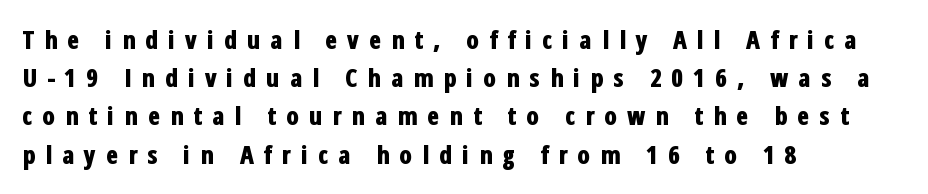
Q: Is the text bold? A: Yes.
Q: Is the text italic (slanted)? A: No, it is upright.
Q: Is the text underlined? A: No.
Q: How is the paragraph aligned? A: Left-aligned.
Q: Is the spacing between letters normal or unusually wide? A: Unusually wide.
Q: Is the spacing between lines tight, normal or loose? A: Normal.
